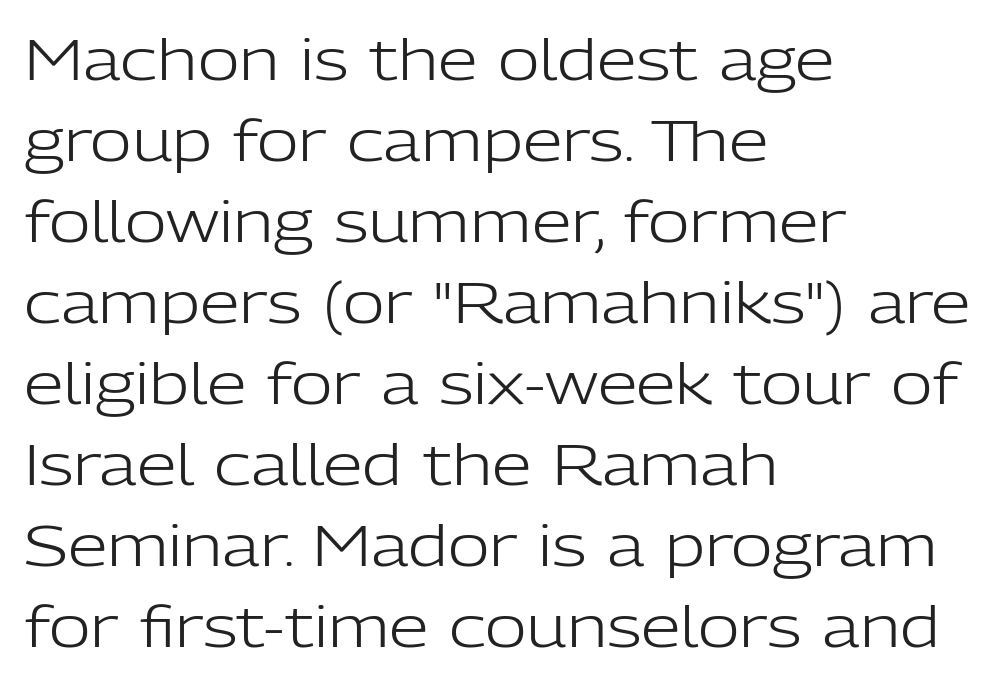
The image shows 57 px light sans-serif type, upright; set left-aligned, normal line spacing (1.42x), normal letter spacing, not underlined; low stroke contrast and a medium x-height.
